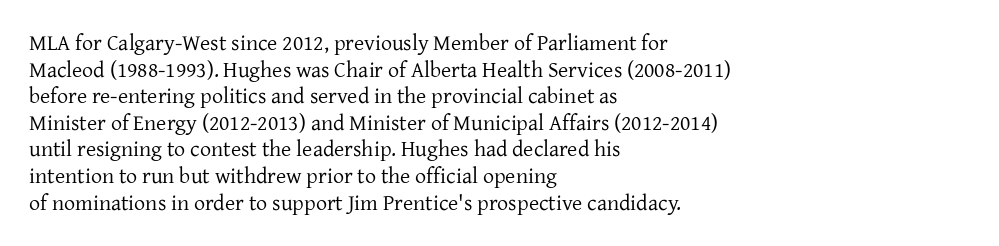
Q: Is the text bold? A: No.
Q: Is the text italic (slanted)? A: No, it is upright.
Q: Is the text underlined? A: No.
Q: How is the paragraph aligned? A: Left-aligned.
Q: Is the spacing between letters normal or unusually wide? A: Normal.
